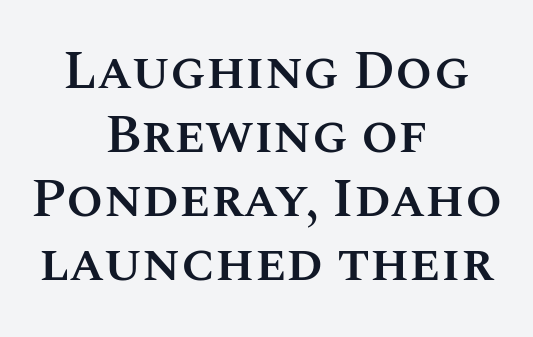
The image shows 53 px semibold type, upright; set centered, line spacing 1.21x, normal letter spacing, not underlined; medium stroke contrast and a large x-height.
